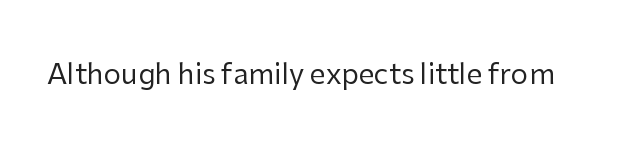
The specimen omits any rule beneath the text block's lines. Short note: letters normally spaced. Vertical strokes here are truly vertical. Note the varied advance widths — an 'i' is clearly narrower than an 'm'. The face used here is a sans, in the tradition of grotesques and geometrics.
